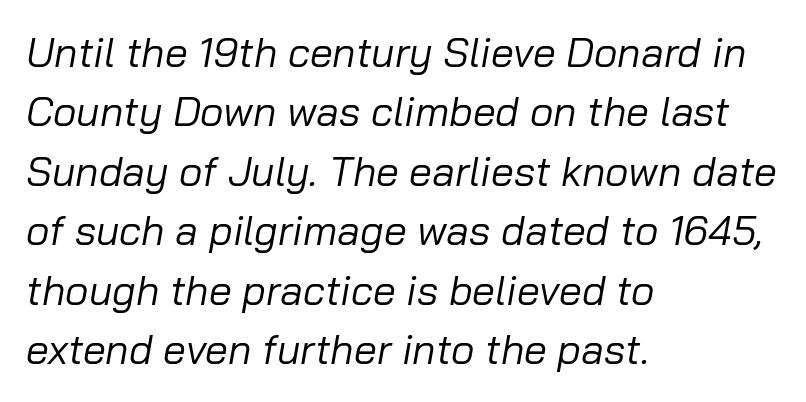
The image shows 41 px regular-weight type, italic (leaning right); set left-aligned, normal line spacing (1.45x), normal letter spacing, not underlined; low stroke contrast and a medium x-height.
